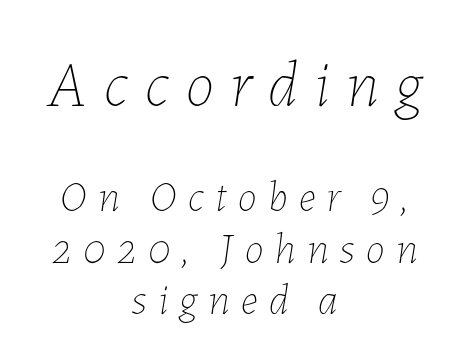
The image shows 65 px thin type, italic (leaning right); set centered, line spacing 1.2x, unusually wide letter spacing (+0.26 em), not underlined; the first (top) block is 1.51x larger; low stroke contrast and a medium x-height.
